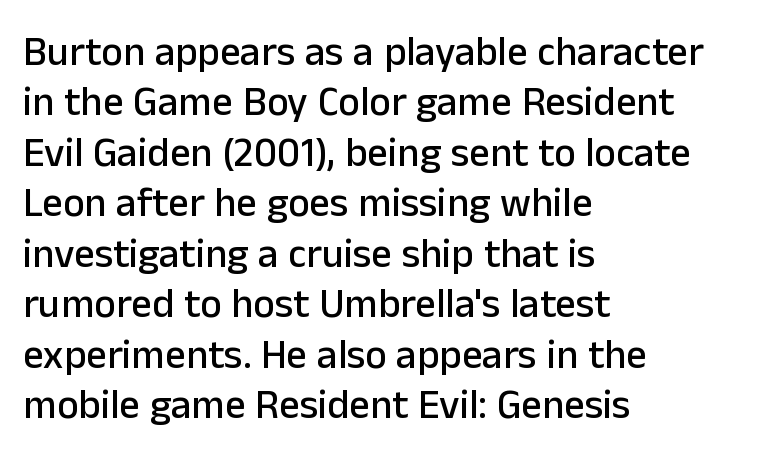
Q: Is the text italic (slanted)? A: No, it is upright.
Q: Is the typeface a serif or a sans-serif typeface? A: Sans-serif.
Q: Is the text underlined? A: No.
Q: How is the paragraph aligned? A: Left-aligned.
Q: Is the spacing between letters normal or unusually wide? A: Normal.
Q: Width (condensed, normal, or wide)? A: Normal.
Q: Stroke contrast? A: Low.
Q: x-height? A: Medium.
Q: Monospaced? A: No.
